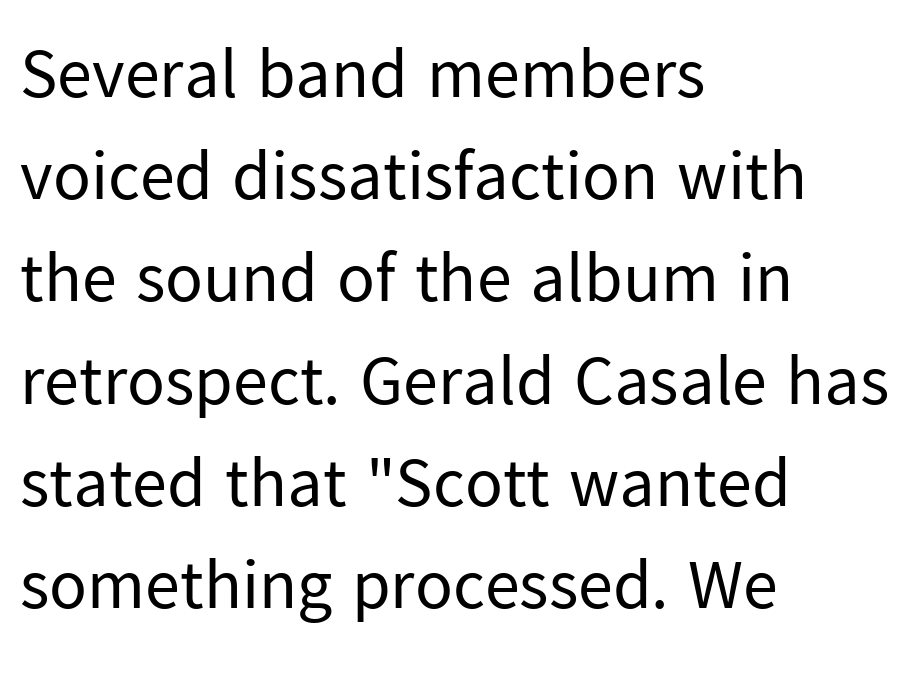
{"serif": "no", "italic": "no", "bold": "no", "weight": "regular", "width": "normal", "stroke_contrast": "low", "x_height": "medium", "monospaced": "no", "underline": "no", "align": "left", "line_spacing": "normal", "line_spacing_ratio": 1.46, "letter_spacing": "normal", "letter_spacing_em": 0.0, "glyph_px": 70}
